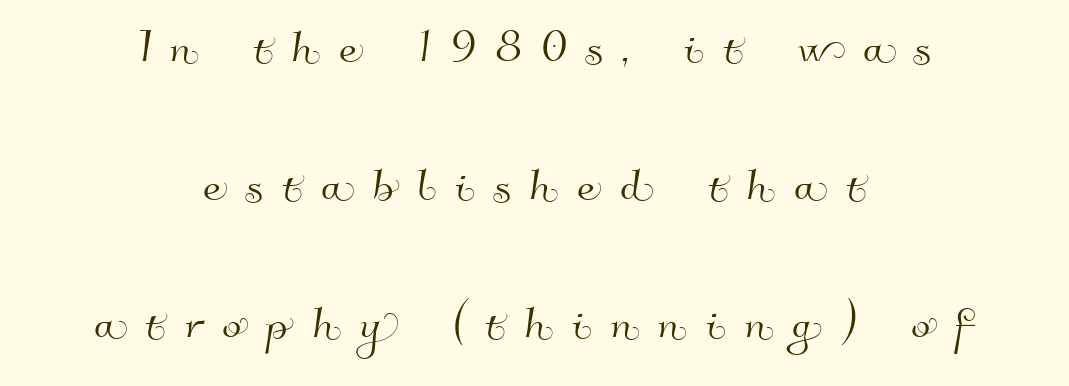
{"serif": "no", "width": "normal", "stroke_contrast": "high", "x_height": "small", "monospaced": "no", "underline": "no", "align": "center", "line_spacing": "loose", "line_spacing_ratio": 2.42, "letter_spacing": "wide", "letter_spacing_em": 0.33, "glyph_px": 57}
